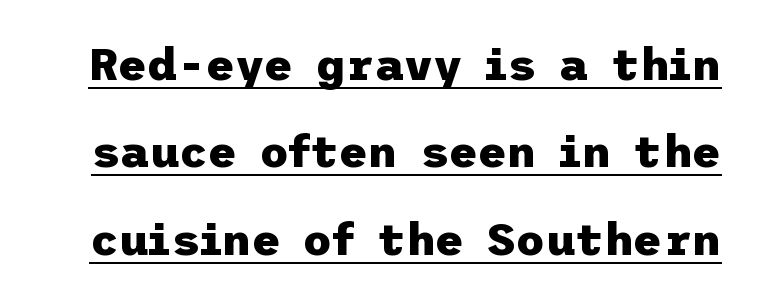
{"serif": "no", "italic": "no", "bold": "yes", "weight": "heavy", "width": "normal", "stroke_contrast": "low", "x_height": "medium", "underline": "yes", "line_spacing": "loose", "line_spacing_ratio": 1.94, "letter_spacing": "normal", "letter_spacing_em": 0.0, "glyph_px": 45}
